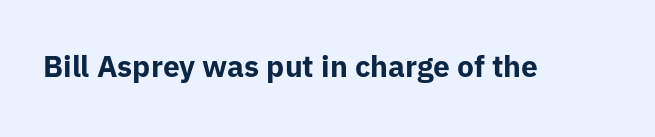
{"serif": "no", "italic": "no", "bold": "yes", "weight": "bold", "width": "normal", "stroke_contrast": "low", "x_height": "medium", "monospaced": "no", "underline": "no", "letter_spacing": "normal", "letter_spacing_em": 0.0, "glyph_px": 30}
